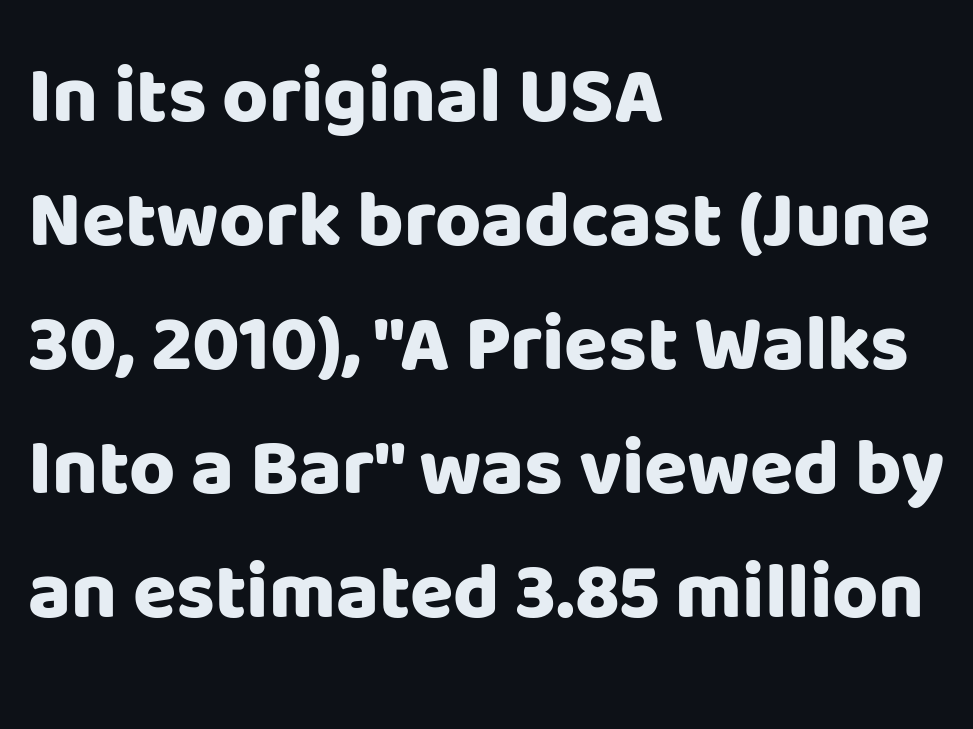
{"serif": "no", "italic": "no", "bold": "yes", "weight": "heavy", "width": "normal", "stroke_contrast": "low", "x_height": "large", "monospaced": "no", "underline": "no", "align": "left", "line_spacing": "normal", "line_spacing_ratio": 1.57, "letter_spacing": "normal", "letter_spacing_em": 0.0, "glyph_px": 79}
